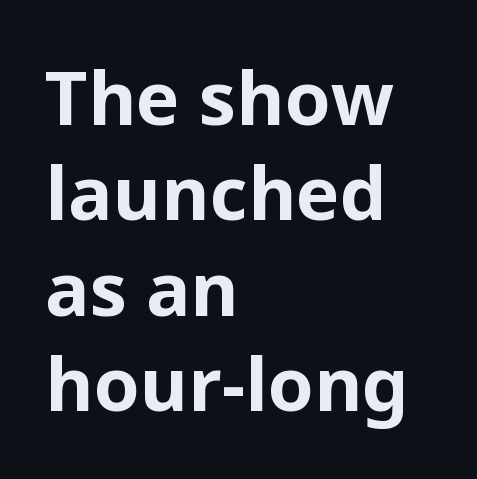
Q: Is the text bold? A: Yes.
Q: Is the text italic (slanted)? A: No, it is upright.
Q: Is the typeface a serif or a sans-serif typeface? A: Sans-serif.
Q: Is the text underlined? A: No.
Q: How is the paragraph aligned? A: Left-aligned.
Q: Is the spacing between letters normal or unusually wide? A: Normal.
Q: Is the spacing between lines tight, normal or loose? A: Normal.
Q: Width (condensed, normal, or wide)? A: Normal.
Q: Stroke contrast? A: Low.
Q: x-height? A: Medium.
Q: Monospaced? A: No.
